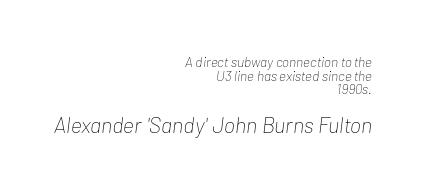
Q: Is the text bold? A: No.
Q: Is the text italic (slanted)? A: Yes, it leans right by about 7 degrees.
Q: Is the text underlined? A: No.
Q: How is the paragraph aligned? A: Right-aligned.
Q: Is the spacing between letters normal or unusually wide? A: Normal.
Q: Is the spacing between lines tight, normal or loose? A: Tight.
Q: Which block of text is set in a larger size, the first (top) or the second (bottom)? A: The second (bottom) one.
